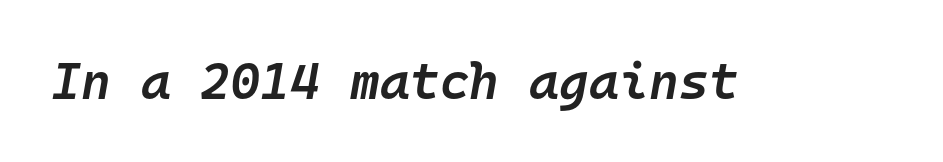
The image shows 51 px semibold type, italic (leaning right), monospaced; set normal letter spacing, not underlined; low stroke contrast and a medium x-height.
